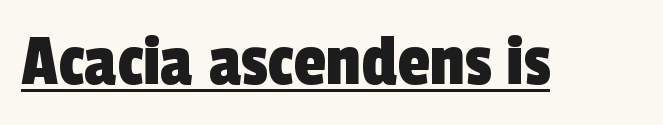
{"serif": "no", "width": "condensed", "x_height": "medium", "monospaced": "no", "underline": "yes", "letter_spacing": "normal", "letter_spacing_em": 0.0, "glyph_px": 75}
